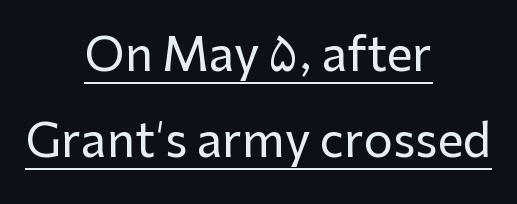
{"serif": "no", "italic": "no", "width": "normal", "stroke_contrast": "low", "x_height": "medium", "monospaced": "no", "underline": "yes", "align": "center", "line_spacing_ratio": 1.88, "letter_spacing": "normal", "letter_spacing_em": 0.0, "glyph_px": 46}
